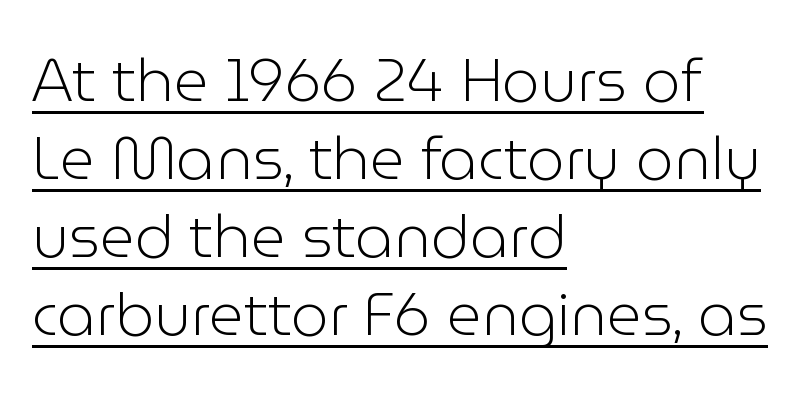
Q: Is the text bold? A: No.
Q: Is the text italic (slanted)? A: No, it is upright.
Q: Is the typeface a serif or a sans-serif typeface? A: Sans-serif.
Q: Is the text underlined? A: Yes.
Q: How is the paragraph aligned? A: Left-aligned.
Q: Is the spacing between letters normal or unusually wide? A: Normal.
Q: Is the spacing between lines tight, normal or loose? A: Normal.
Q: Width (condensed, normal, or wide)? A: Normal.
Q: Stroke contrast? A: Low.
Q: x-height? A: Medium.
Q: Monospaced? A: No.
